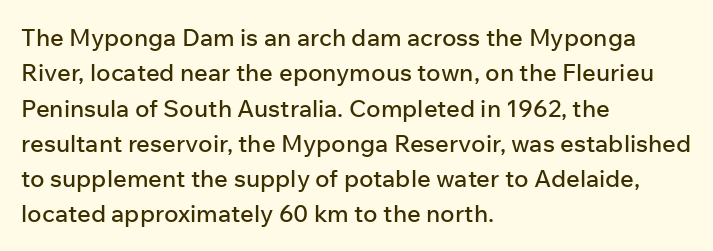
The passage shown stacks its lines at a standard gap. No extra tracking has been applied to these lines. Compared with a centered layout, this one pins lines to the left instead. The area under the type is left untouched. When letters stand straight like this, we call the style roman or upright.
